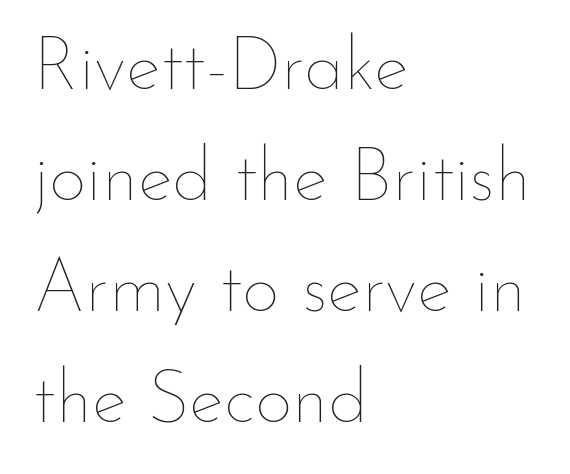
{"italic": "no", "bold": "no", "weight": "thin", "width": "normal", "stroke_contrast": "low", "x_height": "small", "monospaced": "no", "underline": "no", "align": "left", "line_spacing": "normal", "line_spacing_ratio": 1.5, "letter_spacing": "normal", "letter_spacing_em": 0.0, "glyph_px": 74}
